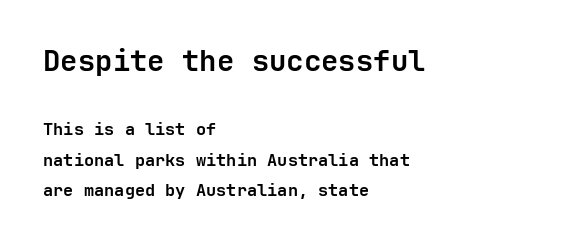
Q: Is the text bold? A: Yes.
Q: Is the text italic (slanted)? A: No, it is upright.
Q: Is the typeface a serif or a sans-serif typeface? A: Sans-serif.
Q: Is the text underlined? A: No.
Q: How is the paragraph aligned? A: Left-aligned.
Q: Is the spacing between letters normal or unusually wide? A: Normal.
Q: Which block of text is set in a larger size, the first (top) or the second (bottom)? A: The first (top) one.
Q: Width (condensed, normal, or wide)? A: Normal.
Q: Stroke contrast? A: Low.
Q: x-height? A: Medium.
